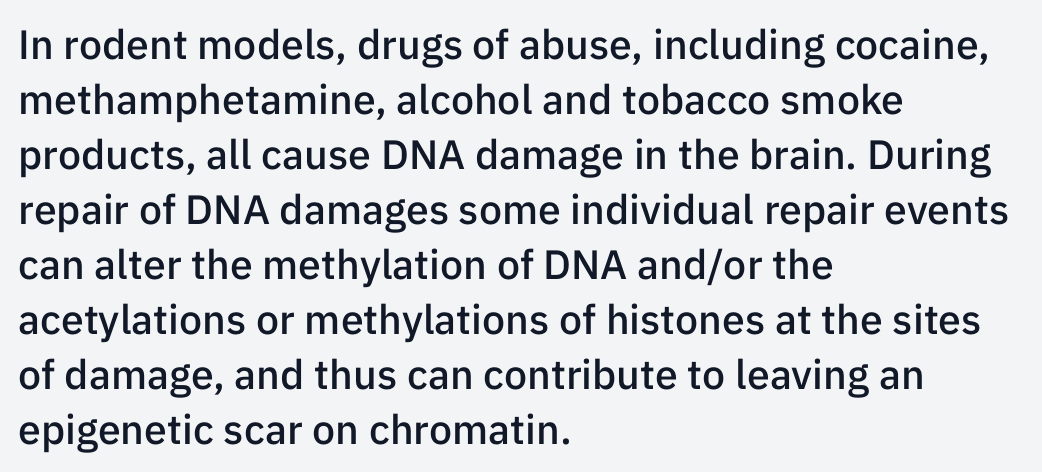
{"serif": "no", "italic": "no", "bold": "semi", "weight": "semibold", "width": "normal", "stroke_contrast": "low", "x_height": "medium", "monospaced": "no", "underline": "no", "align": "left", "line_spacing": "normal", "line_spacing_ratio": 1.34, "letter_spacing": "normal", "letter_spacing_em": 0.0, "glyph_px": 41}
